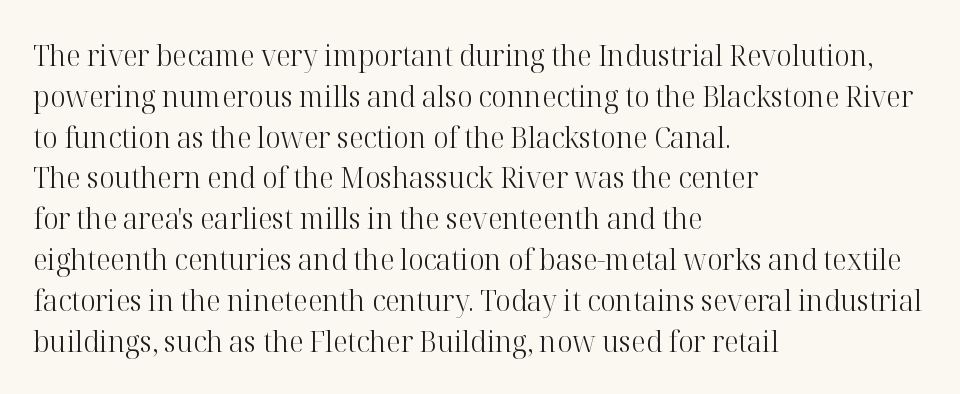
The image shows 30 px light serif type, upright; set left-aligned, normal line spacing (1.36x), normal letter spacing, not underlined; high stroke contrast and a medium x-height.
